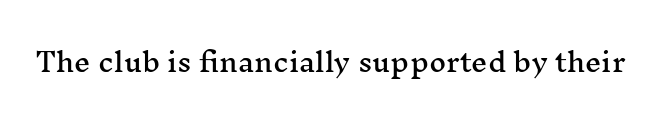
{"italic": "no", "underline": "no", "letter_spacing": "normal", "letter_spacing_em": 0.0, "glyph_px": 26}
